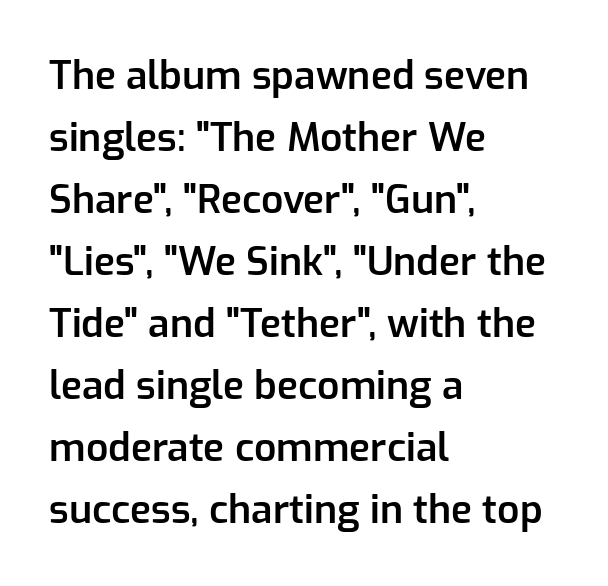
Q: Is the text bold? A: Semi-bold.
Q: Is the text italic (slanted)? A: No, it is upright.
Q: Is the typeface a serif or a sans-serif typeface? A: Sans-serif.
Q: Is the text underlined? A: No.
Q: How is the paragraph aligned? A: Left-aligned.
Q: Is the spacing between letters normal or unusually wide? A: Normal.
Q: Is the spacing between lines tight, normal or loose? A: Normal.
Q: Width (condensed, normal, or wide)? A: Normal.
Q: Stroke contrast? A: Low.
Q: x-height? A: Medium.
Q: Monospaced? A: No.
